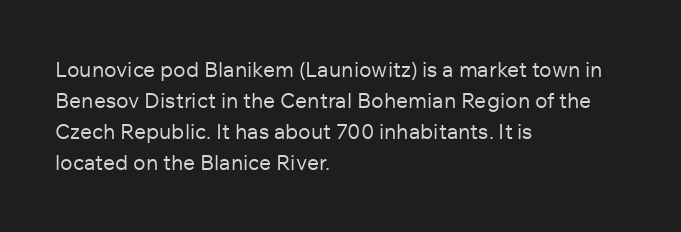
The image shows 21 px text type, upright; set left-aligned, normal line spacing (1.48x), normal letter spacing, not underlined.
